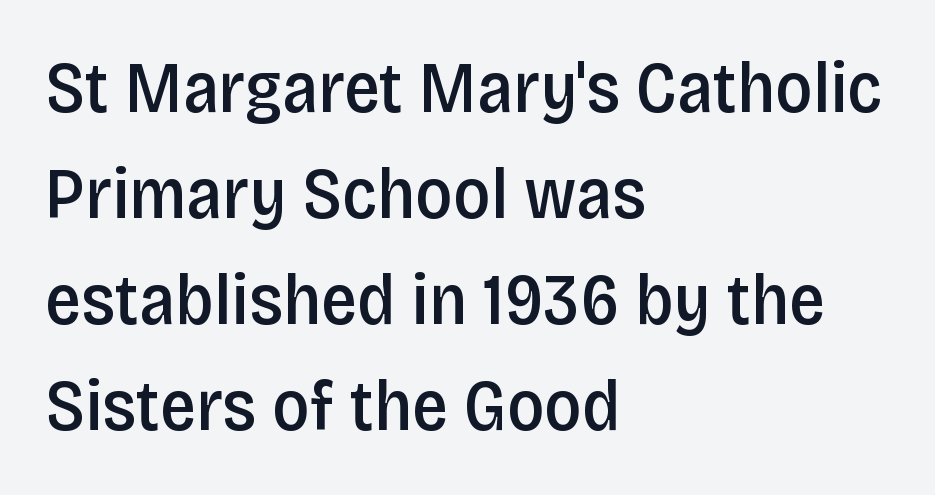
Q: Is the text bold? A: Semi-bold.
Q: Is the text italic (slanted)? A: No, it is upright.
Q: Is the typeface a serif or a sans-serif typeface? A: Sans-serif.
Q: Is the text underlined? A: No.
Q: How is the paragraph aligned? A: Left-aligned.
Q: Is the spacing between letters normal or unusually wide? A: Normal.
Q: Is the spacing between lines tight, normal or loose? A: Normal.
Q: Width (condensed, normal, or wide)? A: Condensed.
Q: Stroke contrast? A: Low.
Q: x-height? A: Large.
Q: Monospaced? A: No.
